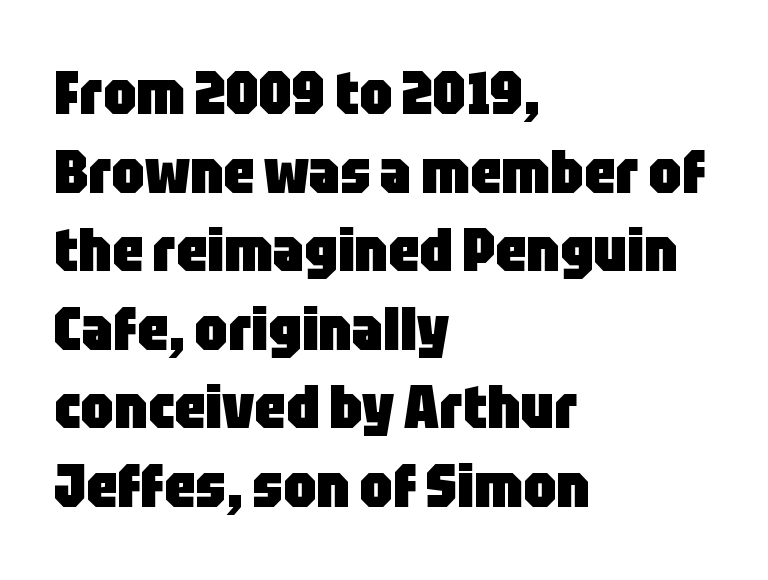
Q: Is the text bold? A: Yes.
Q: Is the text italic (slanted)? A: No, it is upright.
Q: Is the typeface a serif or a sans-serif typeface? A: Sans-serif.
Q: Is the text underlined? A: No.
Q: How is the paragraph aligned? A: Left-aligned.
Q: Is the spacing between letters normal or unusually wide? A: Normal.
Q: Is the spacing between lines tight, normal or loose? A: Normal.
Q: Width (condensed, normal, or wide)? A: Condensed.
Q: Stroke contrast? A: Low.
Q: x-height? A: Large.
Q: Monospaced? A: No.
